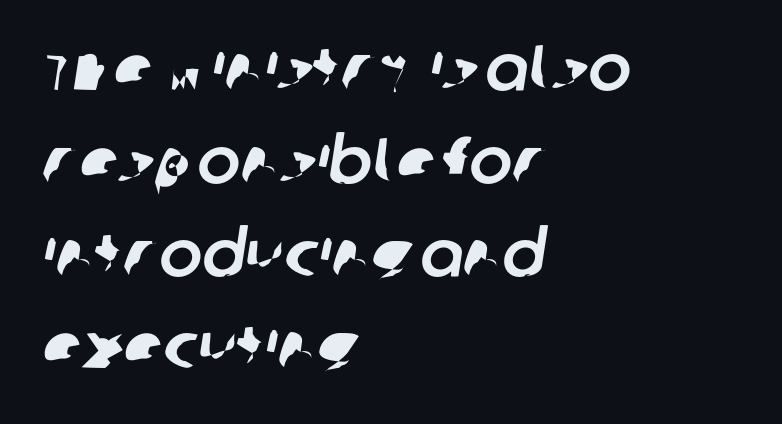
The image shows 64 px sans-serif type; set left-aligned, normal line spacing (1.45x), normal letter spacing, not underlined; low stroke contrast and a large x-height.
